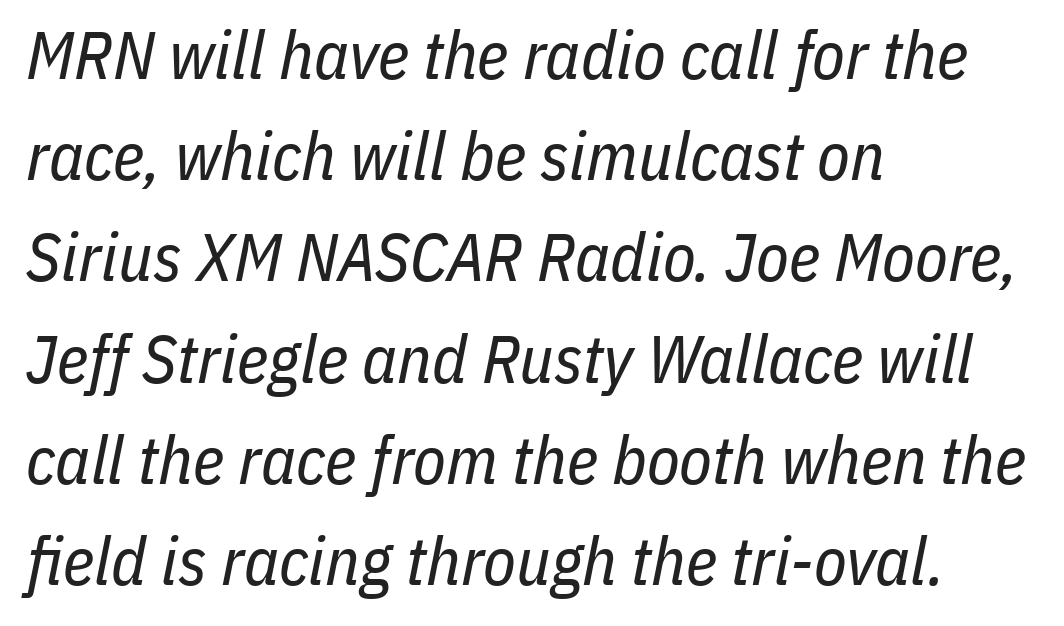
The image shows 67 px regular-weight, condensed type, italic (leaning right); set left-aligned, normal line spacing (1.51x), normal letter spacing, not underlined; low stroke contrast and a medium x-height.
